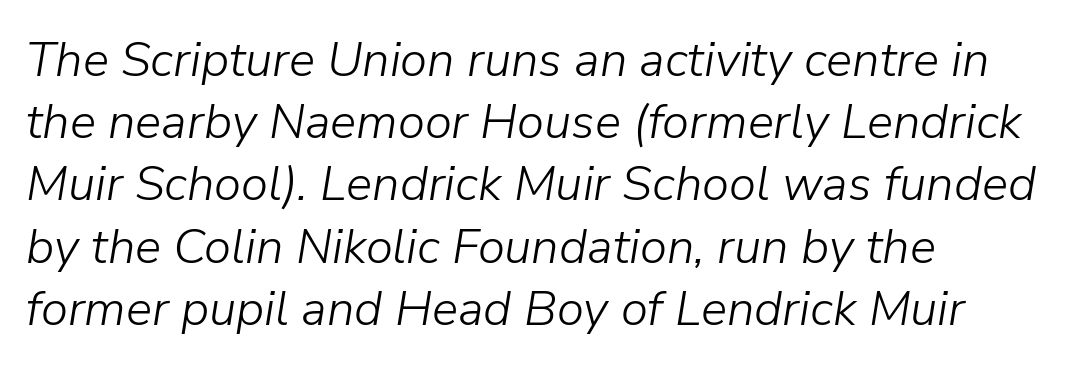
Q: Is the text bold? A: No.
Q: Is the text italic (slanted)? A: Yes, it leans right by about 9 degrees.
Q: Is the text underlined? A: No.
Q: How is the paragraph aligned? A: Left-aligned.
Q: Is the spacing between letters normal or unusually wide? A: Normal.
Q: Is the spacing between lines tight, normal or loose? A: Normal.
Q: Width (condensed, normal, or wide)? A: Normal.
Q: Stroke contrast? A: Low.
Q: x-height? A: Medium.
Q: Monospaced? A: No.
